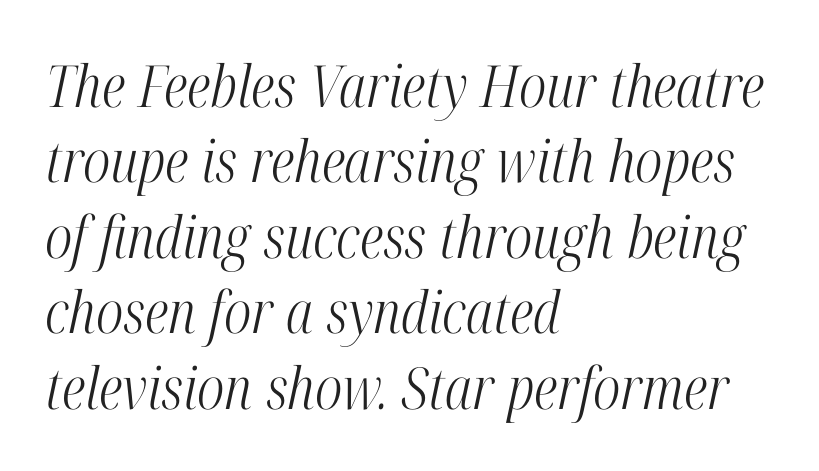
Q: Is the text bold? A: No.
Q: Is the text italic (slanted)? A: Yes, it leans right by about 12 degrees.
Q: Is the typeface a serif or a sans-serif typeface? A: Serif.
Q: Is the text underlined? A: No.
Q: How is the paragraph aligned? A: Left-aligned.
Q: Is the spacing between letters normal or unusually wide? A: Normal.
Q: Is the spacing between lines tight, normal or loose? A: Normal.
Q: Width (condensed, normal, or wide)? A: Condensed.
Q: Stroke contrast? A: High.
Q: x-height? A: Medium.
Q: Monospaced? A: No.
